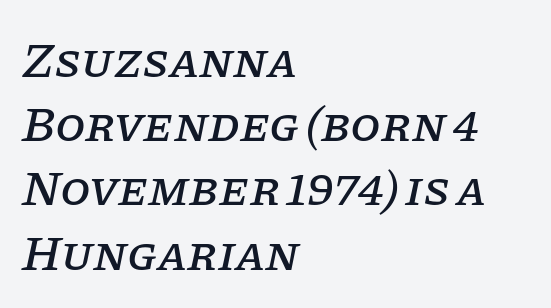
Clear beneath every line of the passage. In terms of posture, this sample is oblique. The compositor pushed each line to the left boundary. A typesetter would call this proportional, since set widths differ per character. Horizontal bands of white between lines are of average thickness.
